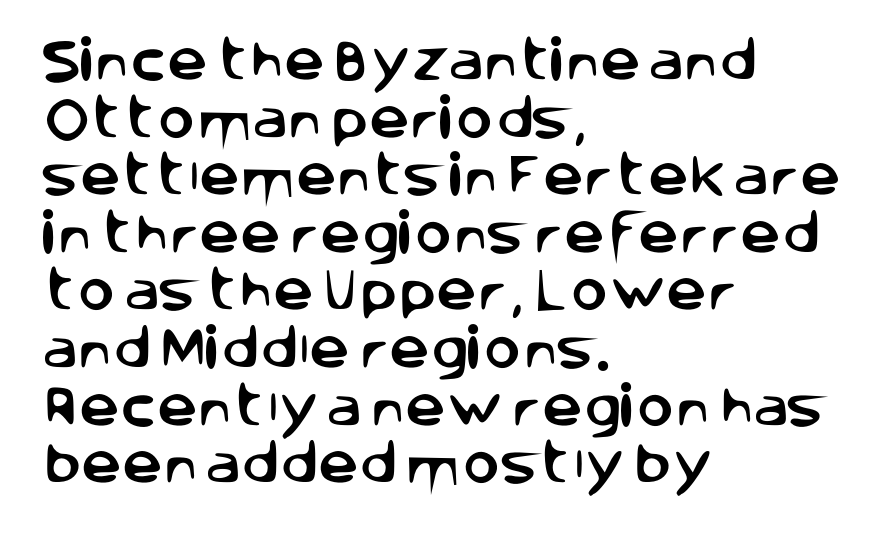
The image shows 45 px sans-serif type, upright; set left-aligned, normal line spacing (1.28x), normal letter spacing, not underlined; low stroke contrast and a large x-height.
